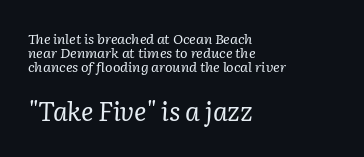
Q: Is the text bold? A: No.
Q: Is the text italic (slanted)? A: Yes, it leans right by about 2 degrees.
Q: Is the text underlined? A: No.
Q: How is the paragraph aligned? A: Left-aligned.
Q: Is the spacing between letters normal or unusually wide? A: Normal.
Q: Is the spacing between lines tight, normal or loose? A: Tight.
Q: Which block of text is set in a larger size, the first (top) or the second (bottom)? A: The second (bottom) one.
